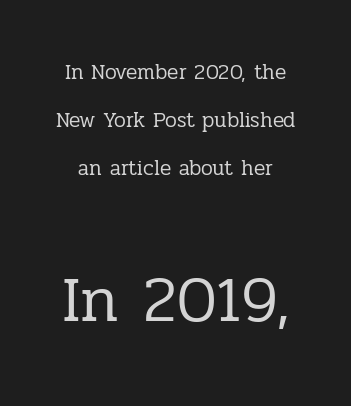
The image shows 64 px regular-weight serif type, upright; set loose line spacing (2.29x), normal letter spacing, not underlined; the second (bottom) block is 3.05x larger; low stroke contrast and a medium x-height.
